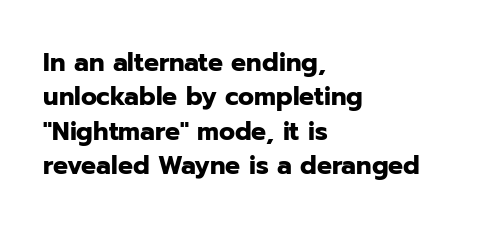
{"italic": "no", "bold": "yes", "underline": "no", "align": "left", "line_spacing": "normal", "line_spacing_ratio": 1.38, "letter_spacing": "normal", "letter_spacing_em": 0.0, "glyph_px": 25}
